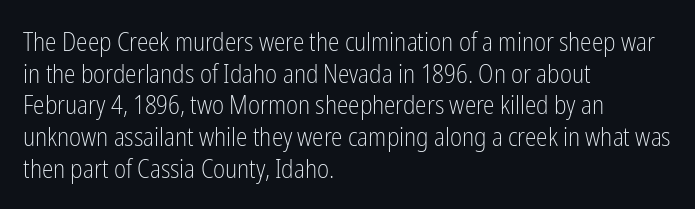
Q: Is the text bold? A: No.
Q: Is the text italic (slanted)? A: No, it is upright.
Q: Is the text underlined? A: No.
Q: How is the paragraph aligned? A: Left-aligned.
Q: Is the spacing between letters normal or unusually wide? A: Normal.
